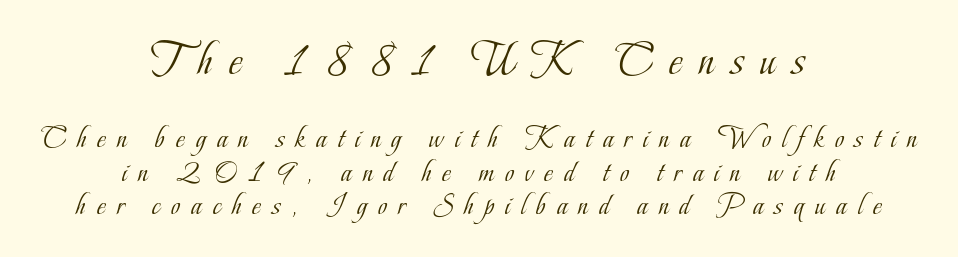
The image shows 47 px light, condensed serif type; set centered, tight line spacing (1.08x), unusually wide letter spacing (+0.36 em), not underlined; the first (top) block is 1.52x larger; low stroke contrast and a small x-height.
